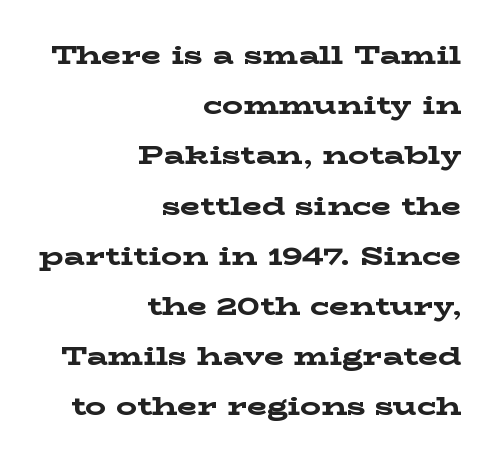
No italicization has been applied; the sample stays upright. Quick note: underline off. Between one letter and the next there's only the usual sliver of space. These lines carry a lot of weight — the face is fully bold. These lines stack with their right ends in a neat column. Is there much room between lines? Yes — plenty of vertical air separates them.
